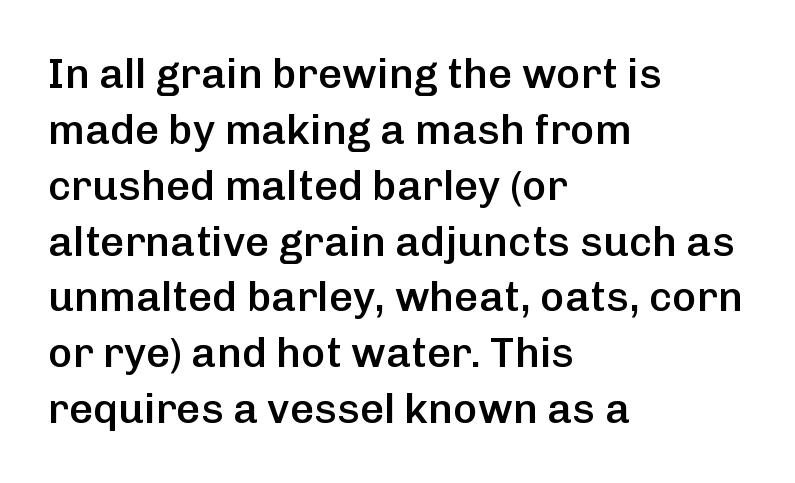
Q: Is the text bold? A: Semi-bold.
Q: Is the text italic (slanted)? A: No, it is upright.
Q: Is the typeface a serif or a sans-serif typeface? A: Sans-serif.
Q: Is the text underlined? A: No.
Q: How is the paragraph aligned? A: Left-aligned.
Q: Is the spacing between letters normal or unusually wide? A: Normal.
Q: Is the spacing between lines tight, normal or loose? A: Normal.
Q: Width (condensed, normal, or wide)? A: Normal.
Q: Stroke contrast? A: Low.
Q: x-height? A: Medium.
Q: Monospaced? A: No.
